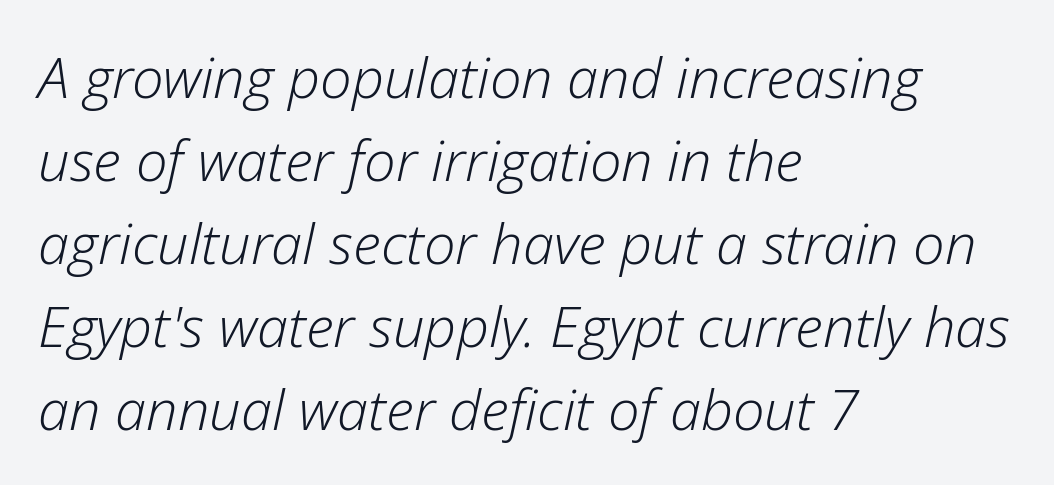
Q: Is the text bold? A: No.
Q: Is the text italic (slanted)? A: Yes, it leans right by about 12 degrees.
Q: Is the text underlined? A: No.
Q: How is the paragraph aligned? A: Left-aligned.
Q: Is the spacing between letters normal or unusually wide? A: Normal.
Q: Is the spacing between lines tight, normal or loose? A: Normal.
Q: Width (condensed, normal, or wide)? A: Normal.
Q: Stroke contrast? A: Low.
Q: x-height? A: Medium.
Q: Monospaced? A: No.
